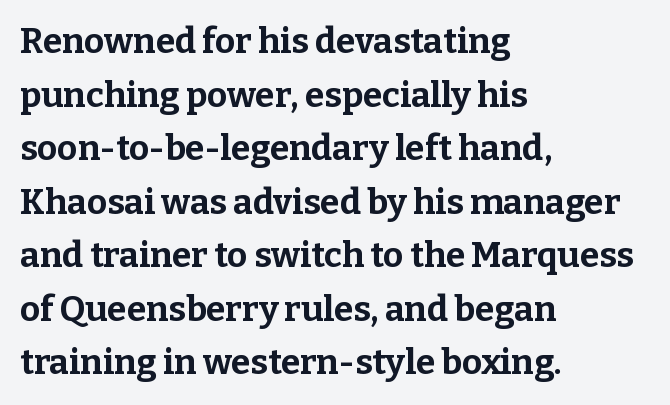
Q: Is the text bold? A: Yes.
Q: Is the text italic (slanted)? A: No, it is upright.
Q: Is the typeface a serif or a sans-serif typeface? A: Serif.
Q: Is the text underlined? A: No.
Q: How is the paragraph aligned? A: Left-aligned.
Q: Is the spacing between letters normal or unusually wide? A: Normal.
Q: Is the spacing between lines tight, normal or loose? A: Normal.
Q: Width (condensed, normal, or wide)? A: Normal.
Q: Stroke contrast? A: Low.
Q: x-height? A: Medium.
Q: Monospaced? A: No.
